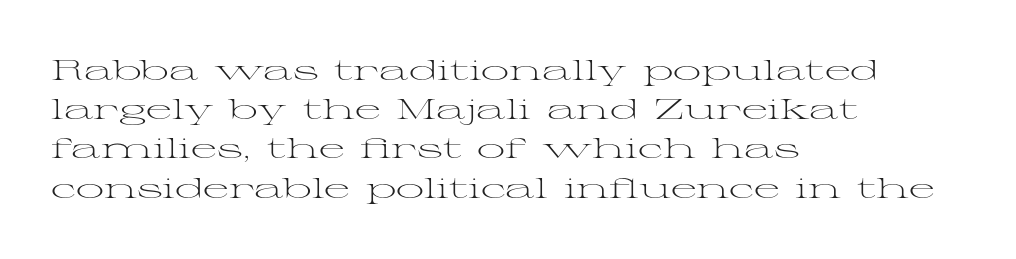
Normally led — the rows are evenly, conventionally spaced. Type without underlining. Standard letterfit; no display-style spreading of the glyphs. Where is the straight margin? On the left.
